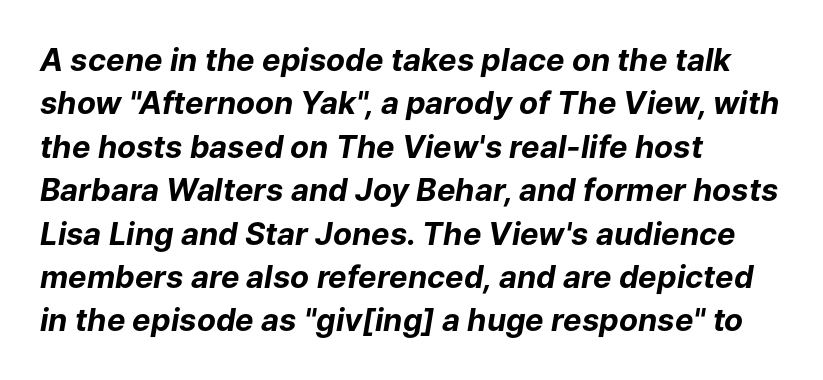
Q: Is the text bold? A: Yes.
Q: Is the text italic (slanted)? A: Yes, it leans right by about 9 degrees.
Q: Is the text underlined? A: No.
Q: How is the paragraph aligned? A: Left-aligned.
Q: Is the spacing between letters normal or unusually wide? A: Normal.
Q: Is the spacing between lines tight, normal or loose? A: Normal.
Q: Width (condensed, normal, or wide)? A: Normal.
Q: Stroke contrast? A: Low.
Q: x-height? A: Medium.
Q: Monospaced? A: No.
